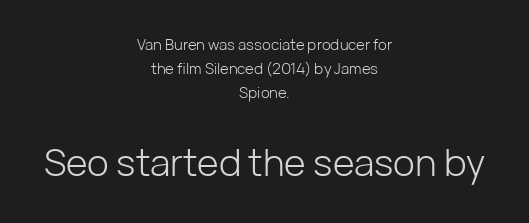
{"serif": "no", "italic": "no", "bold": "no", "weight": "light", "width": "normal", "stroke_contrast": "low", "x_height": "medium", "monospaced": "no", "underline": "no", "align": "center", "line_spacing": "normal", "line_spacing_ratio": 1.61, "letter_spacing": "normal", "letter_spacing_em": 0.0, "larger_block": "second", "size_ratio": 2.47, "glyph_px": 37}
